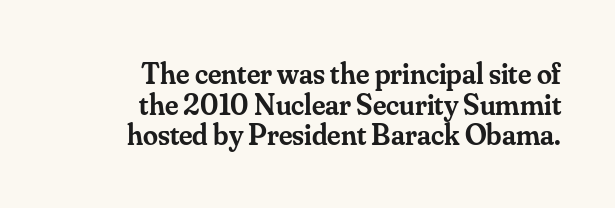
The image shows 30 px semibold serif type, upright; set right-aligned, tight line spacing (1.02x), normal letter spacing, not underlined; medium stroke contrast and a small x-height.
